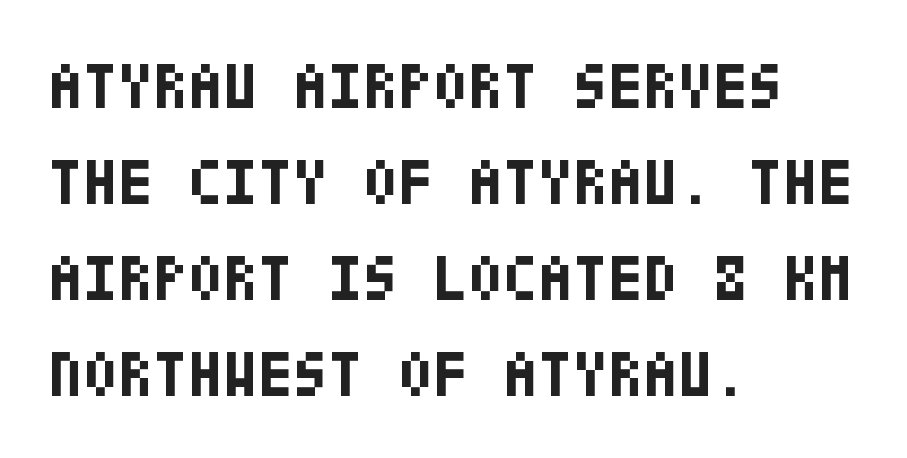
The image shows 64 px bold, condensed sans-serif type, upright; set left-aligned, normal line spacing (1.5x), normal letter spacing, not underlined; low stroke contrast and a large x-height.
